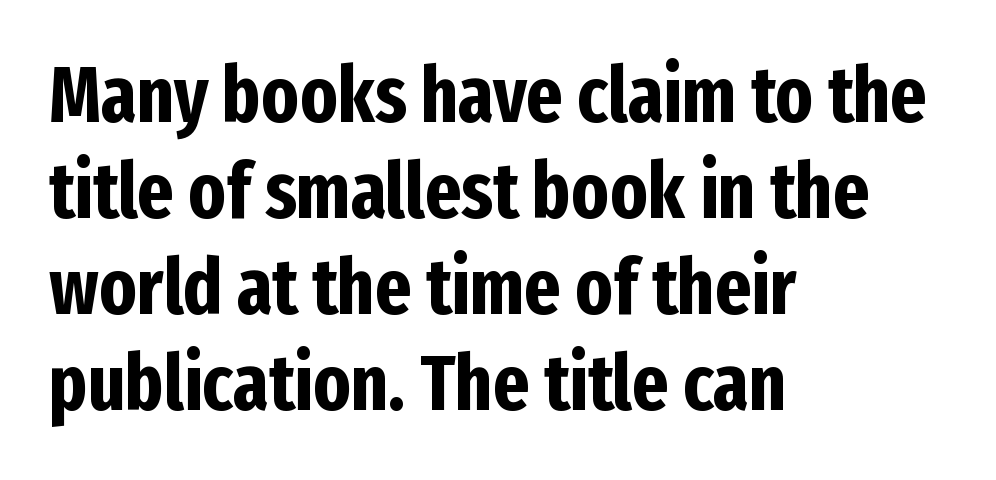
The image shows 78 px bold, condensed sans-serif type, upright; set left-aligned, line spacing 1.23x, normal letter spacing, not underlined; low stroke contrast and a medium x-height.
